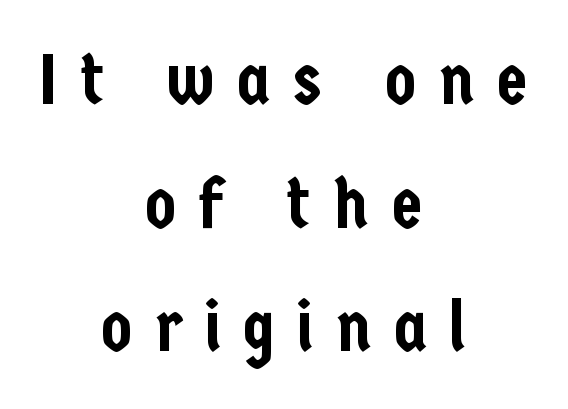
Q: Is the text italic (slanted)? A: No, it is upright.
Q: Is the typeface a serif or a sans-serif typeface? A: Sans-serif.
Q: Is the text underlined? A: No.
Q: How is the paragraph aligned? A: Centered.
Q: Is the spacing between letters normal or unusually wide? A: Unusually wide.
Q: Width (condensed, normal, or wide)? A: Condensed.
Q: Stroke contrast? A: Low.
Q: x-height? A: Medium.
Q: Monospaced? A: No.
